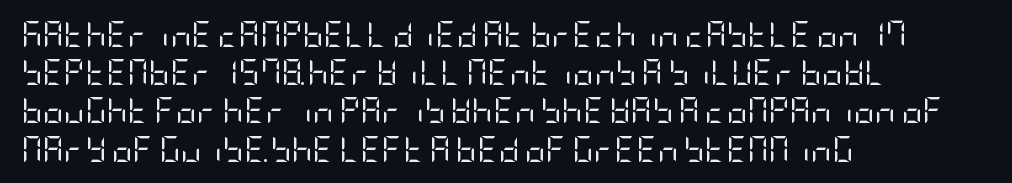
The vertical gap from one line to the next is medium. Quick note: underline off. The characters are drawn with everyday or finer stroke widths. A typesetter would mark this as roman, not italic. Caption: multi-line text, flush left, ragged right.
